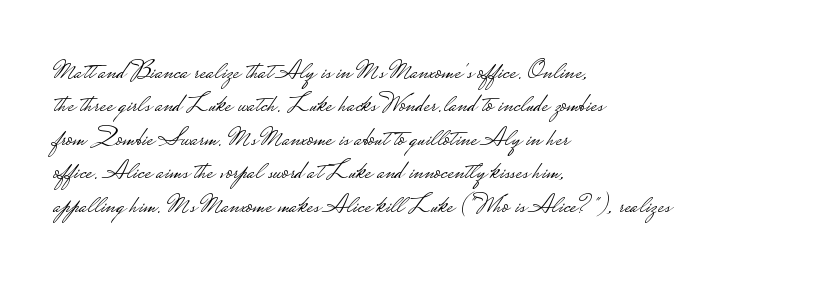
{"bold": "no", "underline": "no", "align": "left", "line_spacing_ratio": 1.24, "letter_spacing": "normal", "letter_spacing_em": 0.0, "glyph_px": 27}
